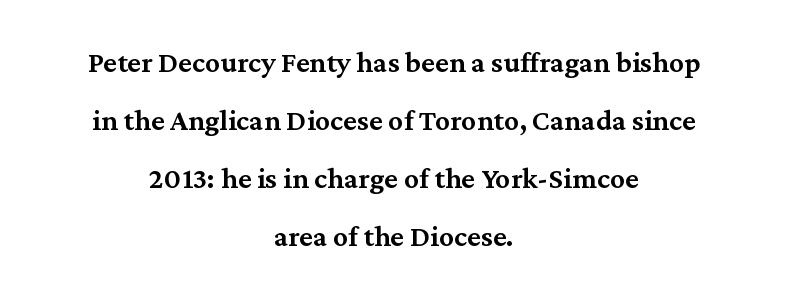
{"serif": "yes", "italic": "no", "bold": "semi", "weight": "semibold", "width": "normal", "stroke_contrast": "medium", "x_height": "medium", "monospaced": "no", "underline": "no", "align": "center", "line_spacing": "loose", "line_spacing_ratio": 1.93, "letter_spacing": "normal", "letter_spacing_em": 0.0, "glyph_px": 30}
